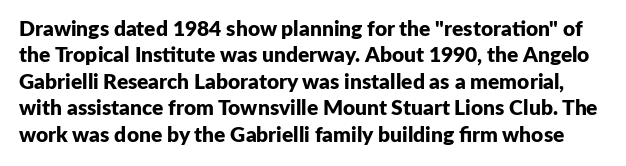
Typesetter's note: full bold, strokes at maximum text heaviness. Every character sits straight up, as roman type does. Here the glyphs are tracked normally, forming tight word shapes. Check the space under the baseline: it is left empty. Successive baselines arrive at the customary interval.
